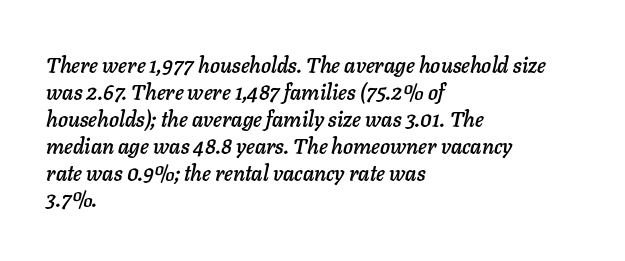
Q: Is the text italic (slanted)? A: Yes, it leans right by about 11 degrees.
Q: Is the text underlined? A: No.
Q: How is the paragraph aligned? A: Left-aligned.
Q: Is the spacing between letters normal or unusually wide? A: Normal.
Q: Is the spacing between lines tight, normal or loose? A: Normal.
